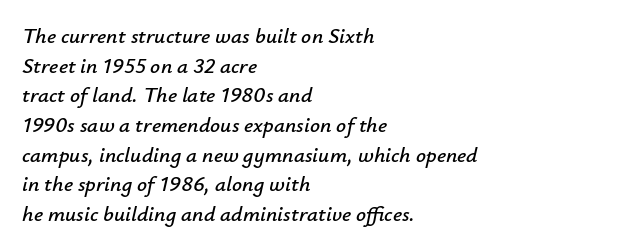
Q: Is the text italic (slanted)? A: Yes, it leans right by about 12 degrees.
Q: Is the text underlined? A: No.
Q: How is the paragraph aligned? A: Left-aligned.
Q: Is the spacing between letters normal or unusually wide? A: Normal.
Q: Is the spacing between lines tight, normal or loose? A: Normal.
